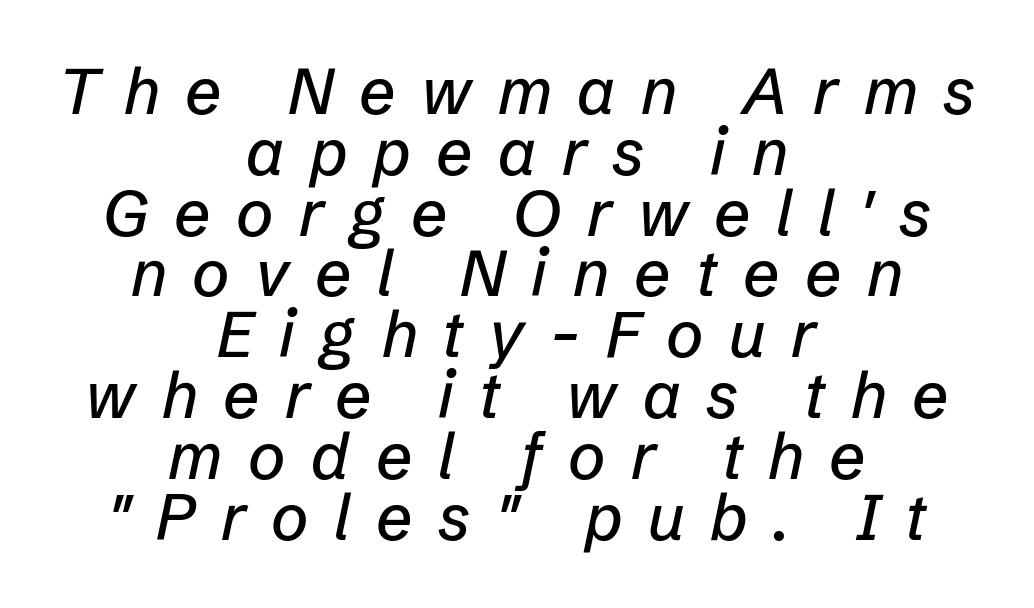
How would I describe the line gaps? Narrow and economical. The axis of the letterforms is tilted away from vertical. Proportional: the letters do not fall into vertical columns. Descenders are the only things crossing below the line. Every row of glyphs is offset so its center matches the block's center.
